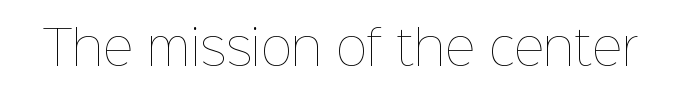
Q: Is the text bold? A: No.
Q: Is the text italic (slanted)? A: No, it is upright.
Q: Is the text underlined? A: No.
Q: Is the spacing between letters normal or unusually wide? A: Normal.
Q: Width (condensed, normal, or wide)? A: Normal.
Q: Stroke contrast? A: Low.
Q: x-height? A: Medium.
Q: Monospaced? A: No.
